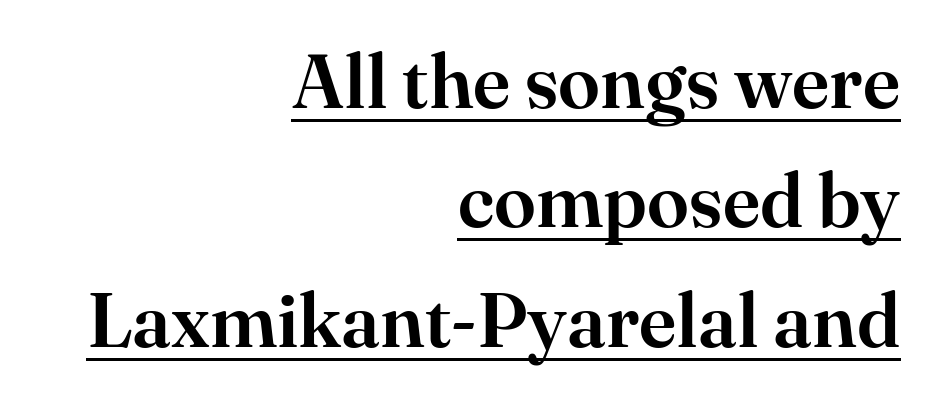
The image shows 76 px serif type, upright; set right-aligned, normal line spacing (1.57x), normal letter spacing, underlined; high stroke contrast and a small x-height.
